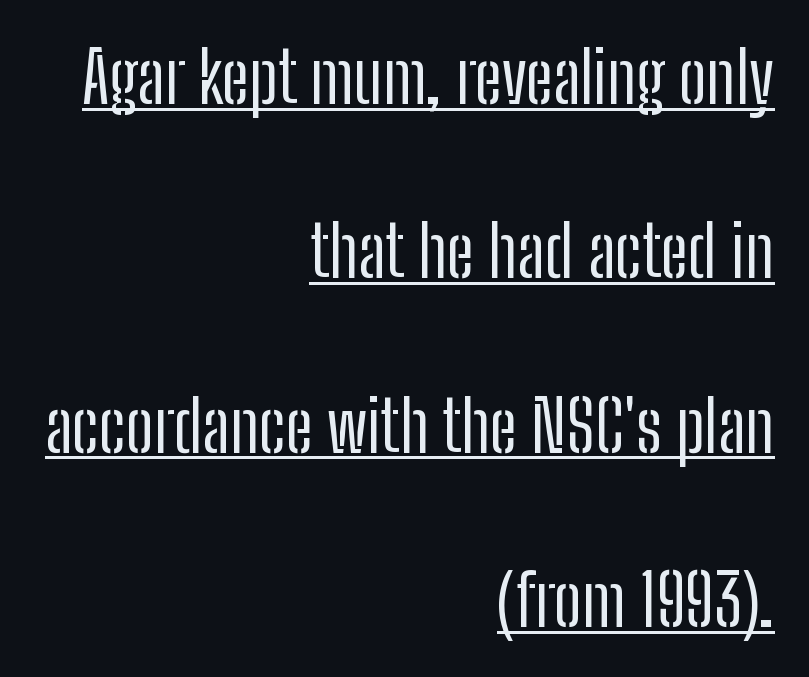
The image shows 70 px regular-weight, condensed sans-serif type, upright; set right-aligned, loose line spacing (2.49x), normal letter spacing, underlined; low stroke contrast and a medium x-height.
